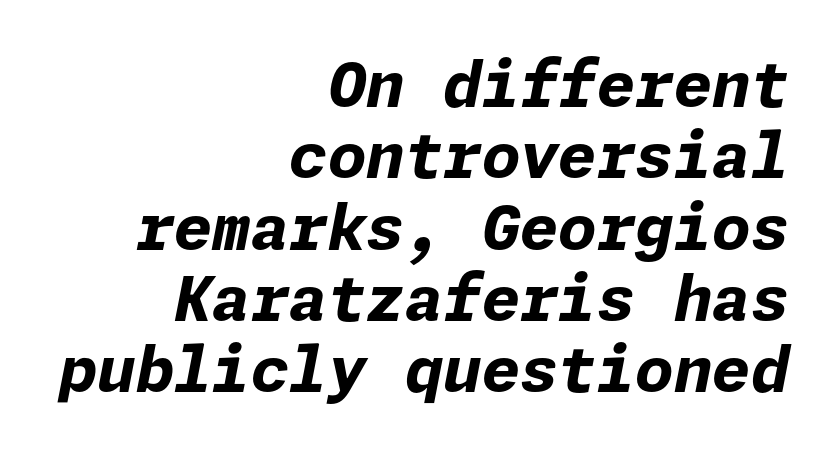
The image shows 62 px bold type, italic (leaning right); set right-aligned, tight line spacing (1.15x), normal letter spacing, not underlined; low stroke contrast and a medium x-height.
